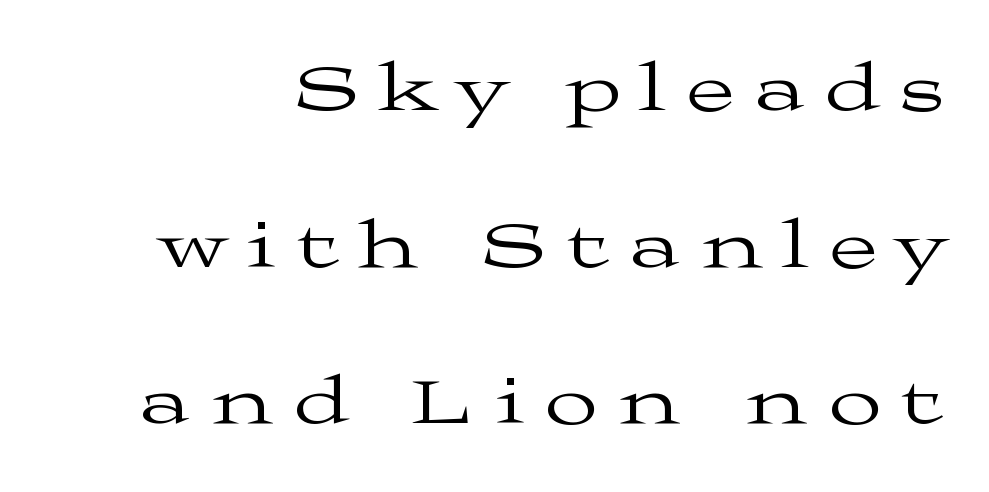
The image shows 69 px regular-weight, wide serif type, upright; set loose line spacing (2.27x), unusually wide letter spacing (+0.32 em), not underlined; medium stroke contrast and a medium x-height.
